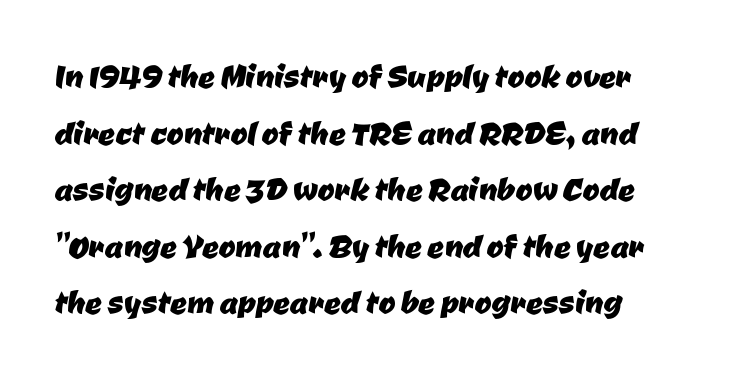
Q: Is the typeface a serif or a sans-serif typeface? A: Sans-serif.
Q: Is the text underlined? A: No.
Q: Is the spacing between letters normal or unusually wide? A: Normal.
Q: Is the spacing between lines tight, normal or loose? A: Normal.
Q: Width (condensed, normal, or wide)? A: Normal.
Q: Stroke contrast? A: Low.
Q: x-height? A: Medium.
Q: Monospaced? A: No.
